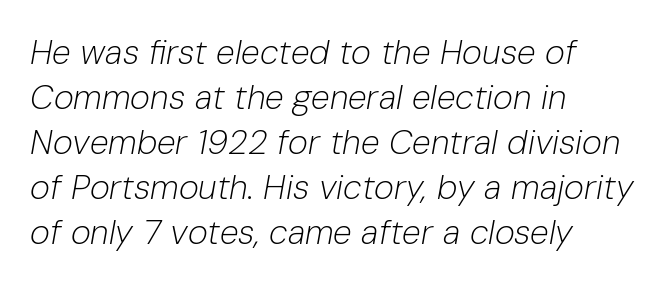
Reading down the block, your eye returns to a fixed left position each line. Default kerning and tracking; the words read as compact shapes. A bare baseline throughout the passage. Quick note: italic. If you measured baseline to baseline, you'd find a middling distance. Counters stay open thanks to moderate or lighter strokes.
